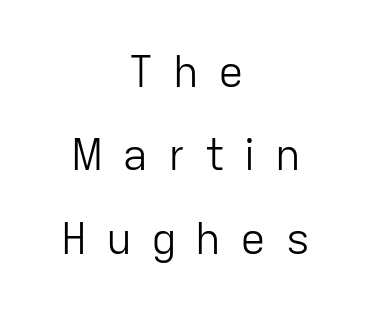
{"serif": "no", "italic": "no", "bold": "no", "weight": "light", "width": "normal", "stroke_contrast": "low", "x_height": "medium", "monospaced": "no", "underline": "no", "align": "center", "line_spacing": "loose", "line_spacing_ratio": 1.94, "letter_spacing": "wide", "letter_spacing_em": 0.44, "glyph_px": 43}
